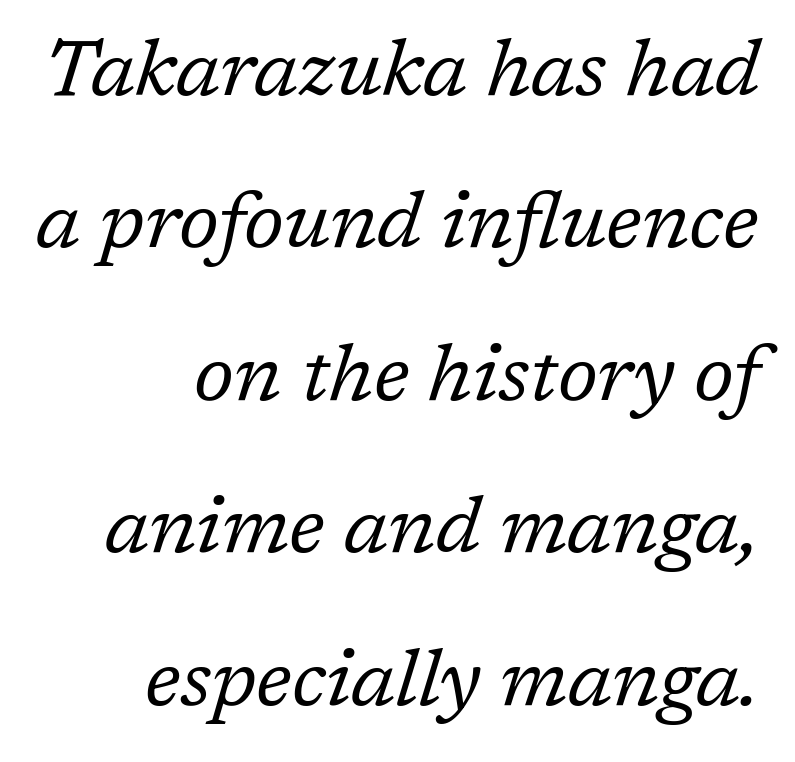
Is there much room between lines? Yes — plenty of vertical air separates them. The passage shown is typeset with a serif family. The rendering uses natural spacing where letterforms have individual widths. The axis of the letterforms is tilted away from vertical.
